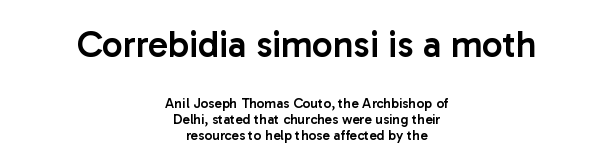
The image shows 37 px semibold sans-serif type, upright; set centered, tight line spacing (1.14x), normal letter spacing, not underlined; the first (top) block is 2.64x larger; low stroke contrast and a medium x-height.
